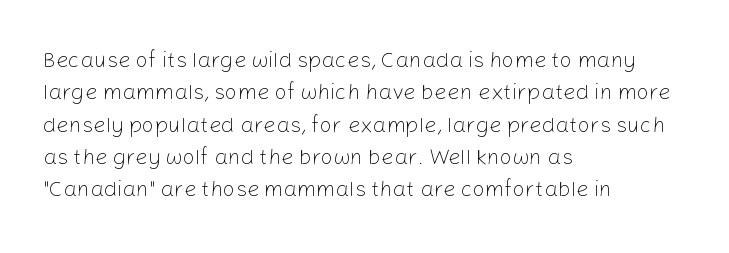
{"italic": "no", "bold": "no", "underline": "no", "align": "left", "line_spacing": "normal", "line_spacing_ratio": 1.47, "letter_spacing": "normal", "letter_spacing_em": 0.0, "glyph_px": 22}
